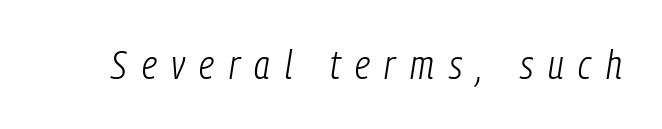
The image shows 40 px light, condensed type, italic (leaning right); set unusually wide letter spacing (+0.37 em), not underlined; low stroke contrast and a medium x-height.
